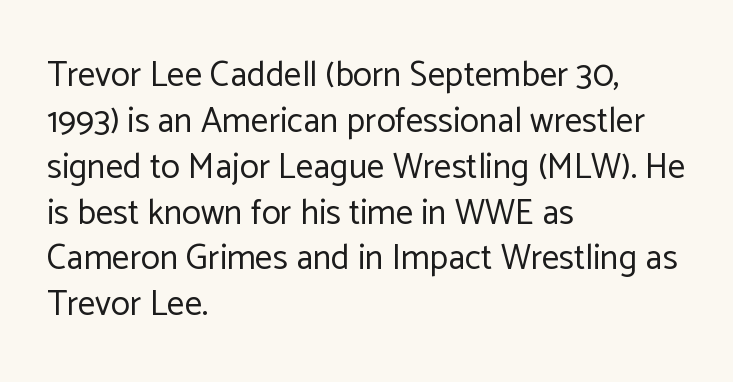
Q: Is the text bold? A: No.
Q: Is the text italic (slanted)? A: No, it is upright.
Q: Is the typeface a serif or a sans-serif typeface? A: Sans-serif.
Q: Is the text underlined? A: No.
Q: How is the paragraph aligned? A: Left-aligned.
Q: Is the spacing between letters normal or unusually wide? A: Normal.
Q: Is the spacing between lines tight, normal or loose? A: Normal.
Q: Width (condensed, normal, or wide)? A: Normal.
Q: Stroke contrast? A: Low.
Q: x-height? A: Medium.
Q: Monospaced? A: No.
